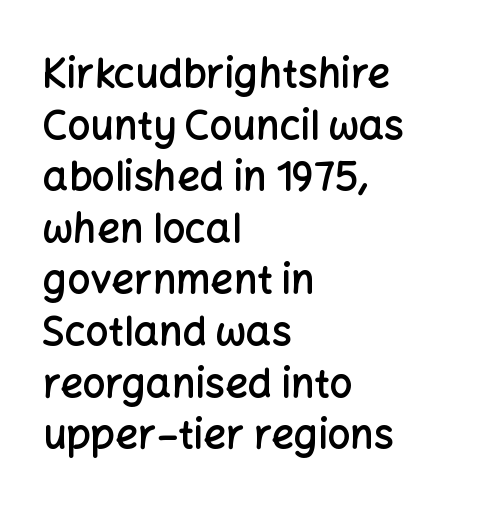
{"serif": "no", "italic": "no", "bold": "semi", "weight": "semibold", "width": "normal", "stroke_contrast": "low", "x_height": "medium", "monospaced": "no", "underline": "no", "align": "left", "line_spacing": "normal", "line_spacing_ratio": 1.29, "letter_spacing": "normal", "letter_spacing_em": 0.0, "glyph_px": 40}
